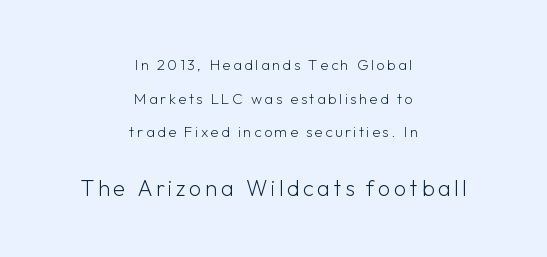
The image shows 22 px text type, upright; set centered, loose line spacing (2.25x), not underlined; the second (bottom) block is 1.47x larger.
